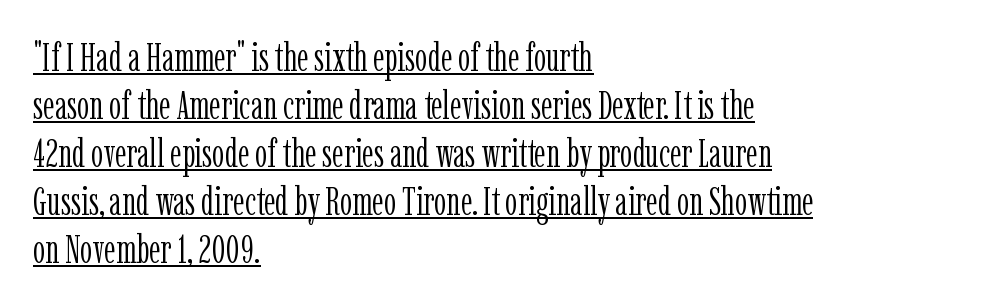
Default kerning and tracking; the words read as compact shapes. Honestly, the underline is the first thing you notice here. Note the varied advance widths — an 'i' is clearly narrower than an 'm'. Old-style or modern, the face here clearly has serifs. In terms of posture, this sample is upright. The font is comparable to plain body text, perhaps lighter.
